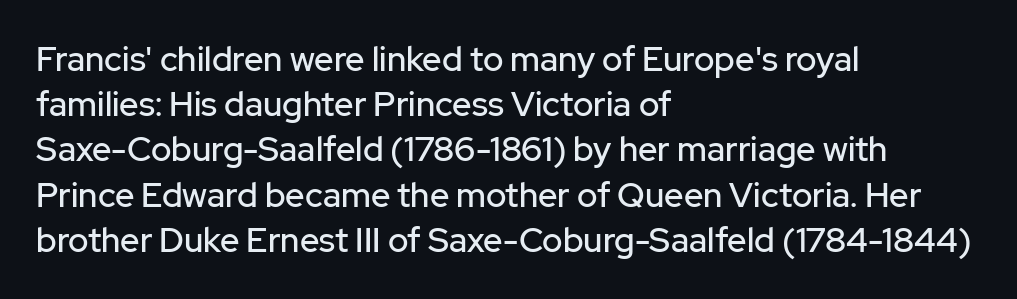
The image shows 34 px sans-serif type, upright; set left-aligned, normal line spacing (1.33x), normal letter spacing, not underlined; low stroke contrast and a medium x-height.
